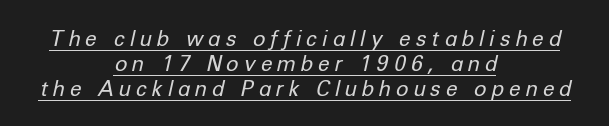
Q: Is the text bold? A: No.
Q: Is the text italic (slanted)? A: Yes, it leans right by about 12 degrees.
Q: Is the text underlined? A: Yes.
Q: How is the paragraph aligned? A: Centered.
Q: Is the spacing between letters normal or unusually wide? A: Unusually wide.
